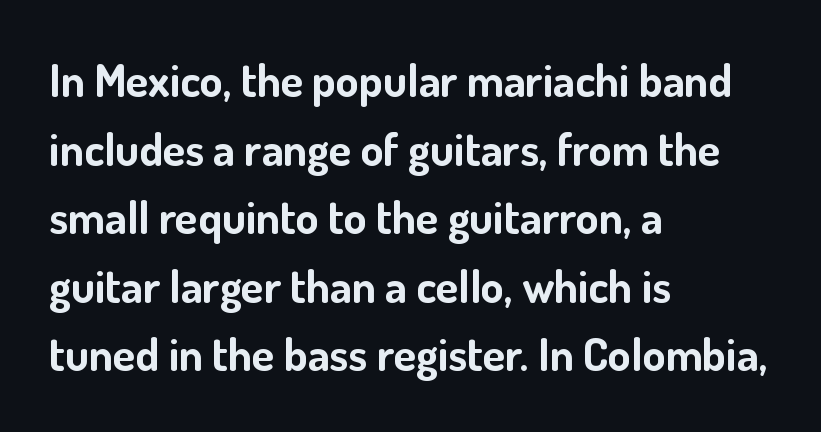
The image shows 46 px bold sans-serif type, upright; set left-aligned, normal line spacing (1.49x), normal letter spacing, not underlined; low stroke contrast and a small x-height.
